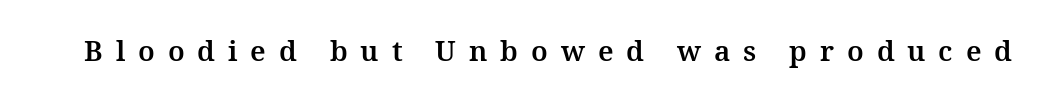
Q: Is the text italic (slanted)? A: No, it is upright.
Q: Is the typeface a serif or a sans-serif typeface? A: Serif.
Q: Is the text underlined? A: No.
Q: Is the spacing between letters normal or unusually wide? A: Unusually wide.
Q: Width (condensed, normal, or wide)? A: Normal.
Q: Stroke contrast? A: Medium.
Q: x-height? A: Medium.
Q: Monospaced? A: No.
